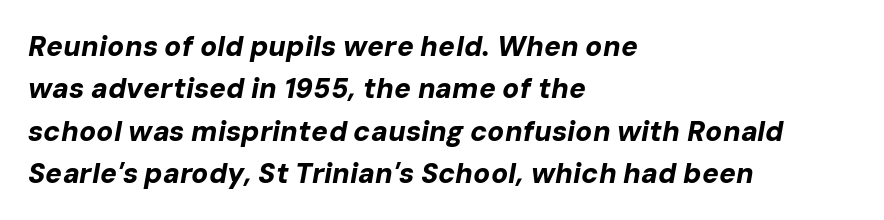
The foot of each line stays bare and open. Each line starts at the same left margin while the right side varies. Looks like regular typesetting: each glyph gets only the width it needs. Plenty of ink on the page — the face is bold.
